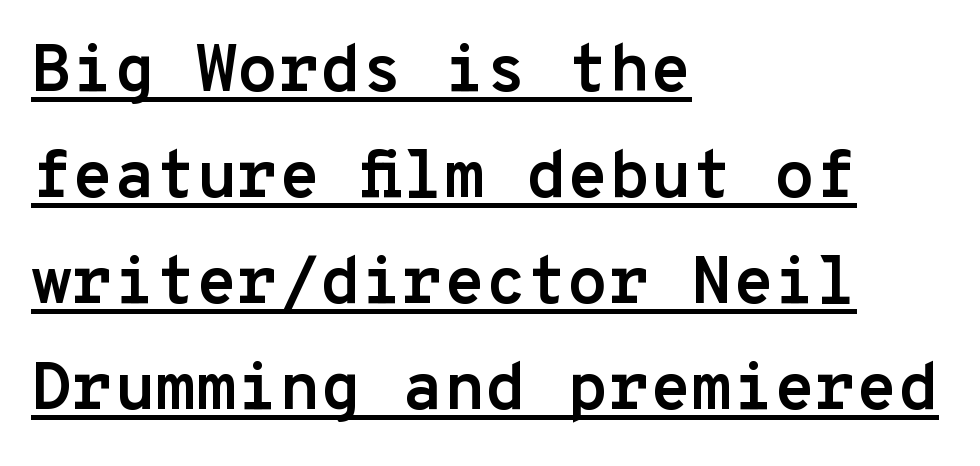
The letters carry no serifs — their stems end cleanly without finishing strokes. Tall strokes in this sample are plumb rather than angled. Looks like terminal output: every glyph gets an equal slot. The lettering is marked with a stroke running underneath it.
